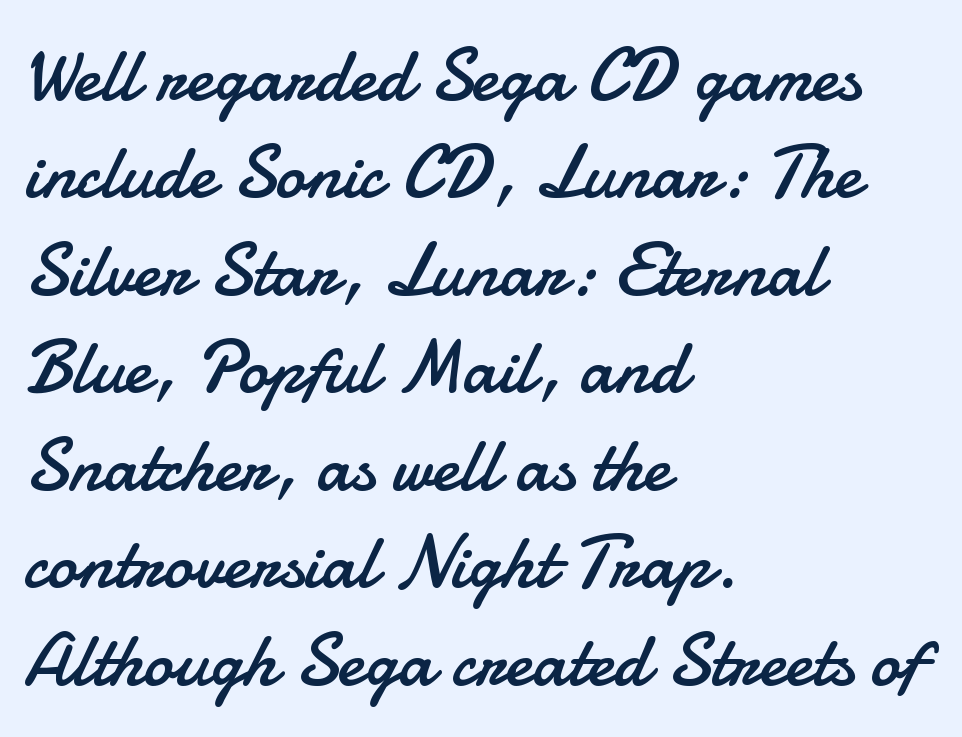
{"serif": "no", "bold": "no", "weight": "regular", "width": "normal", "stroke_contrast": "low", "x_height": "small", "monospaced": "no", "underline": "no", "align": "left", "line_spacing": "normal", "line_spacing_ratio": 1.3, "letter_spacing": "normal", "letter_spacing_em": 0.0, "glyph_px": 75}
